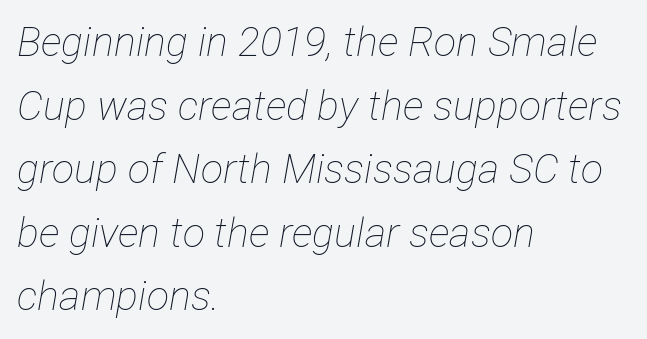
The image shows 41 px thin, condensed type, italic (leaning right); set left-aligned, normal line spacing (1.55x), normal letter spacing, not underlined; low stroke contrast and a medium x-height.
